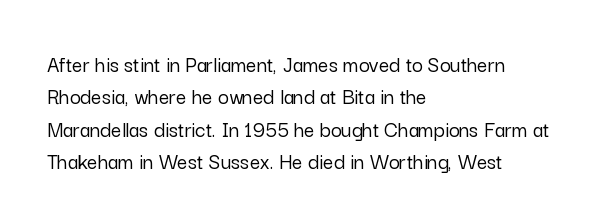
The image shows 23 px text type, upright; set left-aligned, normal line spacing (1.41x), normal letter spacing, not underlined.
